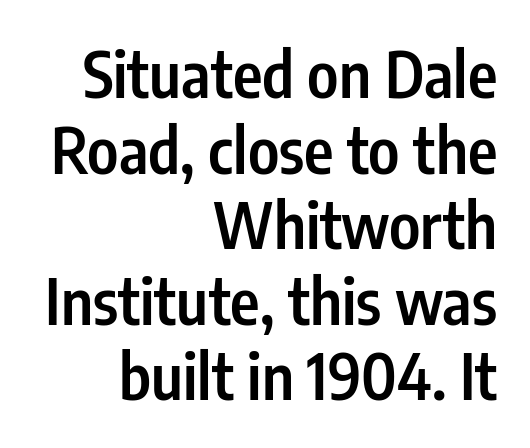
{"serif": "no", "italic": "no", "bold": "semi", "weight": "semibold", "width": "condensed", "stroke_contrast": "low", "x_height": "medium", "monospaced": "no", "underline": "no", "align": "right", "line_spacing_ratio": 1.2, "letter_spacing": "normal", "letter_spacing_em": 0.0, "glyph_px": 63}
